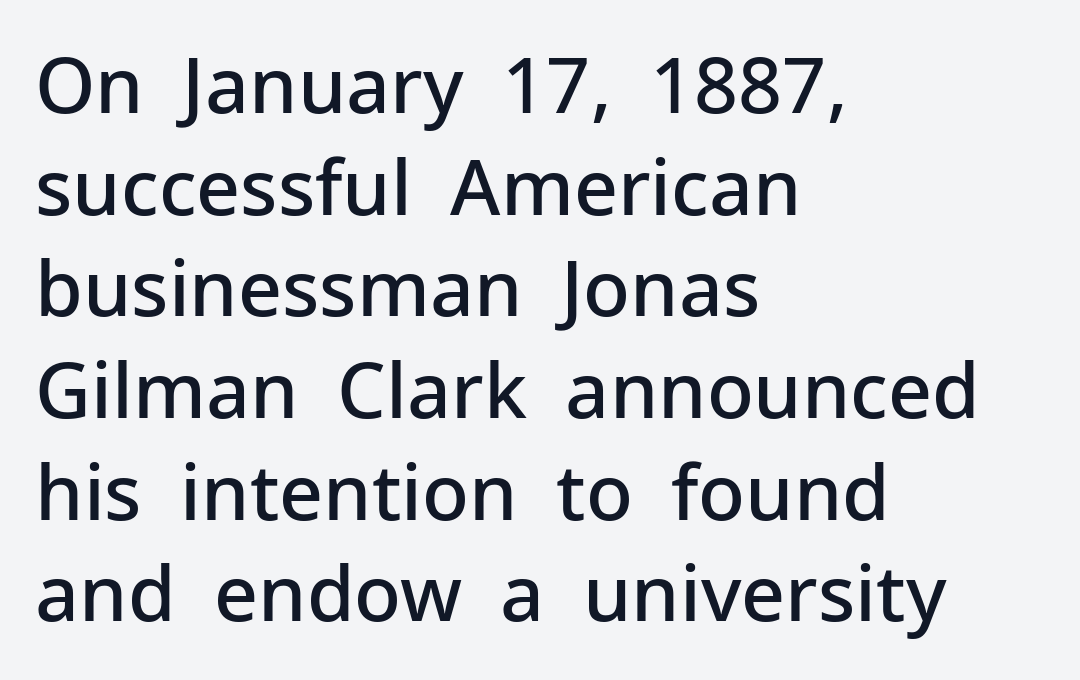
{"serif": "no", "italic": "no", "bold": "semi", "weight": "semibold", "width": "normal", "stroke_contrast": "low", "x_height": "medium", "monospaced": "no", "underline": "no", "align": "left", "line_spacing": "normal", "line_spacing_ratio": 1.32, "letter_spacing": "normal", "letter_spacing_em": 0.0, "glyph_px": 77}
